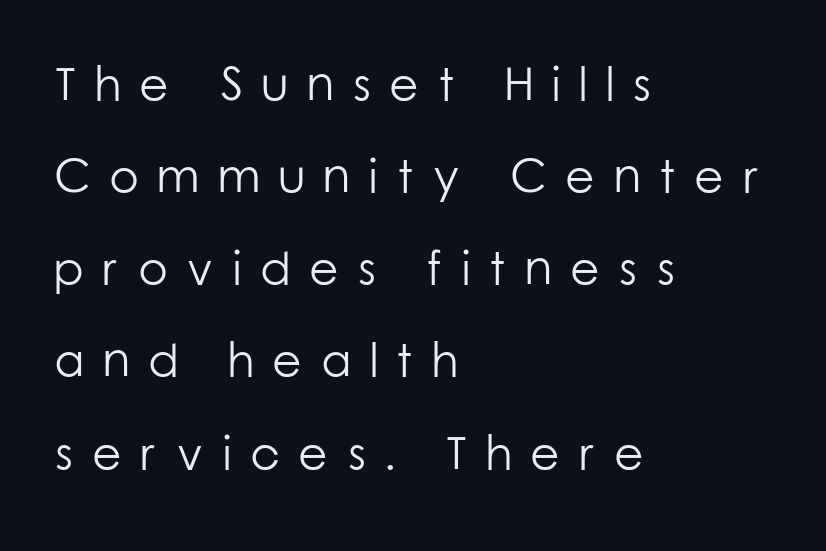
Q: Is the text bold? A: No.
Q: Is the text italic (slanted)? A: No, it is upright.
Q: Is the typeface a serif or a sans-serif typeface? A: Sans-serif.
Q: Is the text underlined? A: No.
Q: How is the paragraph aligned? A: Left-aligned.
Q: Is the spacing between letters normal or unusually wide? A: Unusually wide.
Q: Is the spacing between lines tight, normal or loose? A: Loose.
Q: Width (condensed, normal, or wide)? A: Normal.
Q: Stroke contrast? A: Low.
Q: x-height? A: Medium.
Q: Monospaced? A: No.
